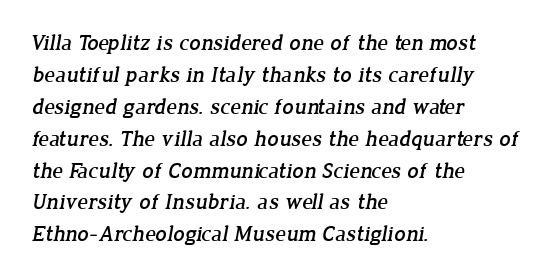
Casual observation: everything's shoved over to the left. Descenders are the only things crossing below the line. The space between consecutive lines is moderate. The letters sit at their default tracking, neither squeezed nor spread.
